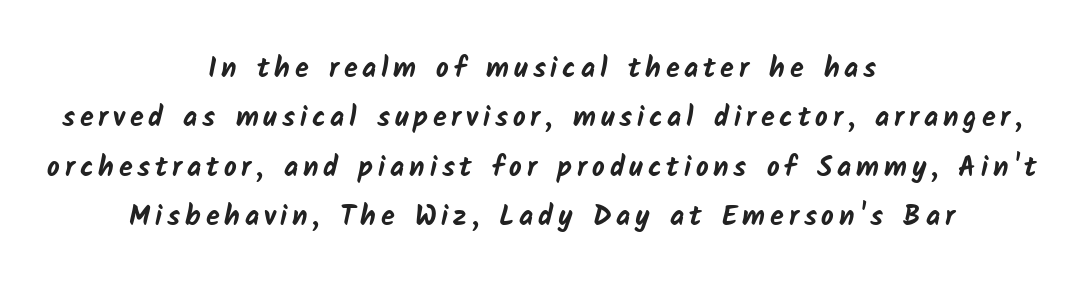
The image shows 28 px bold sans-serif type; set centered, line spacing 1.76x, not underlined; low stroke contrast and a medium x-height.
